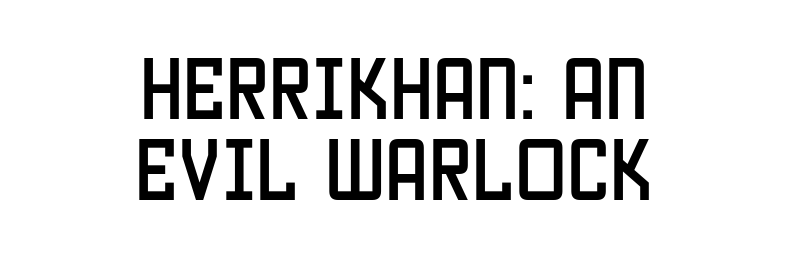
Think of a printed novel: that variable character pitch is what you see here. Stroke terminals: plain, sans-serif. Type without underlining. Every row of glyphs is offset so its center matches the block's center. Every stem runs plumb, perpendicular to the baseline.
